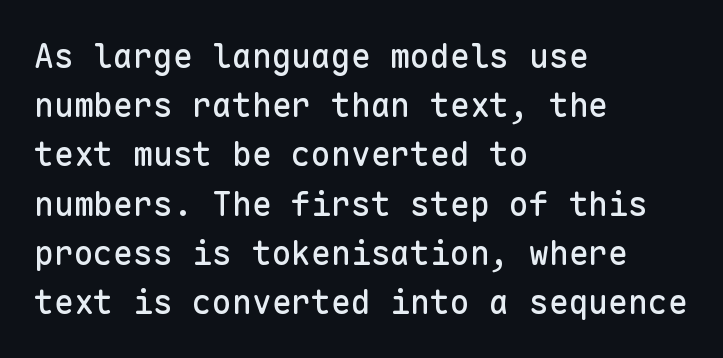
Regarding serifs, this sample does without them. The paragraph has a hard left edge and a soft right edge. Underline: absent. The letters sit at their default tracking, neither squeezed nor spread. This sample has the even, mechanical cadence of fixed-width lettering. Vertically, the passage feels balanced, rows spaced as you'd expect.
